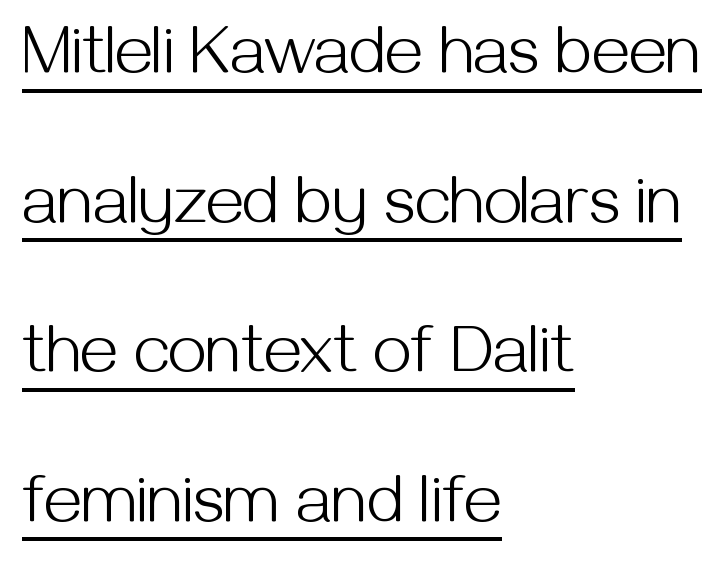
Nothing sits at the stroke ends, so this counts as sans-serif. In designer terms, the underline attribute is active on this setting. Weight: regular or lighter. The face used here is proportionally spaced, like ordinary book or web type. This sample uses plain, unmodified letter spacing. Ascenders rise straight up at ninety degrees.
